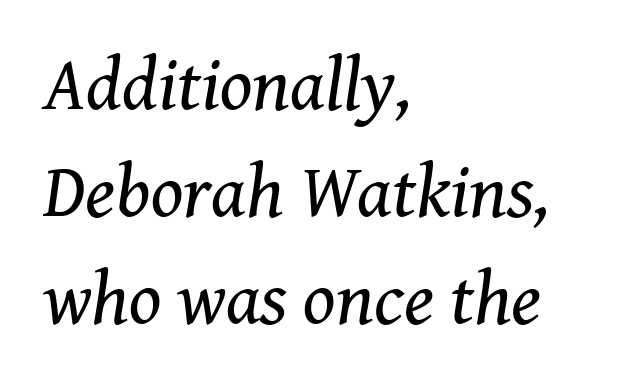
Q: Is the text bold? A: No.
Q: Is the text italic (slanted)? A: Yes, it leans right by about 8 degrees.
Q: Is the typeface a serif or a sans-serif typeface? A: Serif.
Q: Is the text underlined? A: No.
Q: How is the paragraph aligned? A: Left-aligned.
Q: Is the spacing between letters normal or unusually wide? A: Normal.
Q: Is the spacing between lines tight, normal or loose? A: Normal.
Q: Width (condensed, normal, or wide)? A: Normal.
Q: Stroke contrast? A: Medium.
Q: x-height? A: Medium.
Q: Monospaced? A: No.
